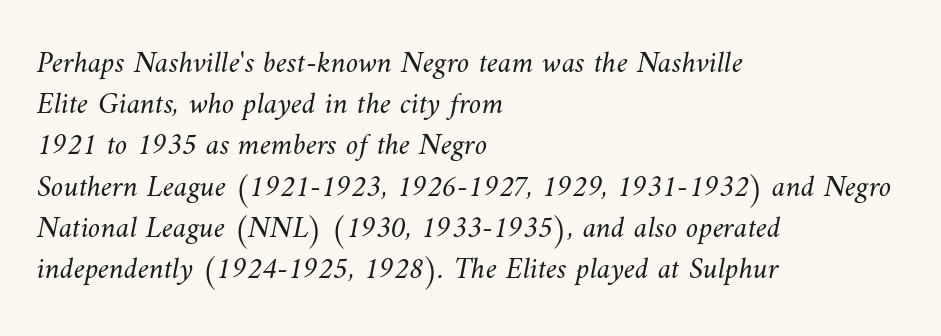
{"bold": "no", "weight": "light", "width": "normal", "stroke_contrast": "medium", "x_height": "small", "monospaced": "no", "underline": "no", "align": "left", "line_spacing": "normal", "line_spacing_ratio": 1.33, "letter_spacing": "normal", "letter_spacing_em": 0.0, "glyph_px": 31}
